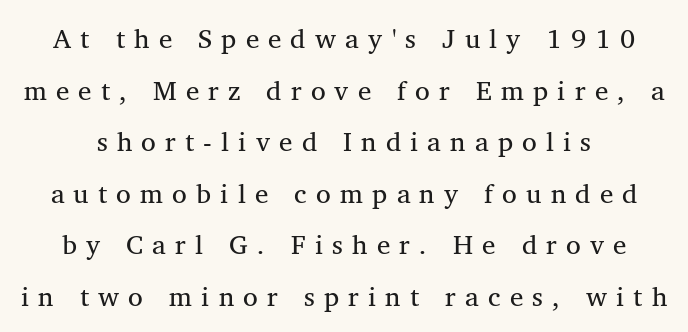
{"italic": "no", "bold": "no", "underline": "no", "line_spacing": "loose", "line_spacing_ratio": 1.91, "letter_spacing": "wide", "letter_spacing_em": 0.34, "glyph_px": 27}
